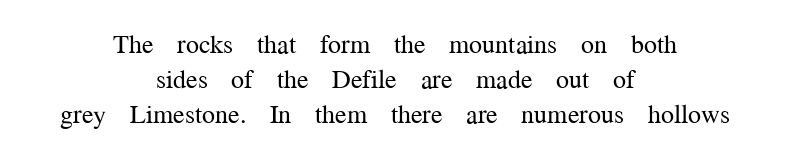
{"italic": "no", "bold": "no", "underline": "no", "align": "center", "line_spacing": "normal", "line_spacing_ratio": 1.35, "letter_spacing": "normal", "letter_spacing_em": 0.0, "glyph_px": 26}
